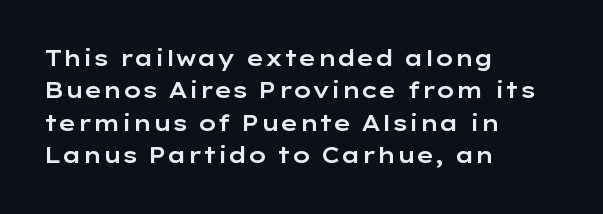
The image shows 22 px text type, upright; set left-aligned, normal line spacing (1.47x), normal letter spacing, not underlined.
